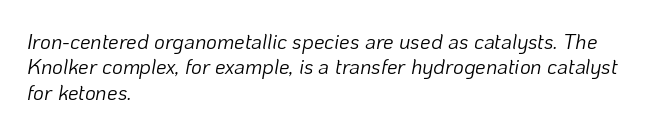
The text carries the slant typical of an italic or oblique font. A quiet, ordinary-to-light weight characterises the typeface. Left-aligned paragraph, ragged on the right. Letter spacing: default. Clear beneath every line of the passage.
